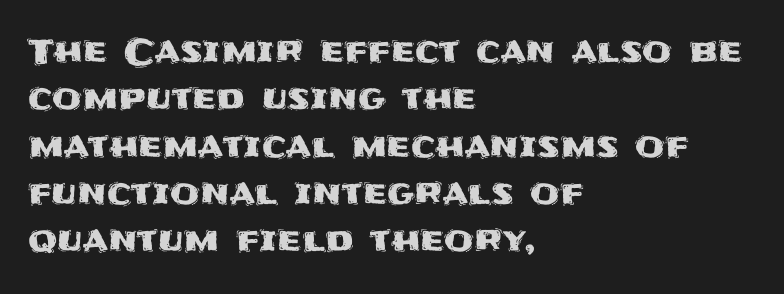
{"serif": "no", "italic": "no", "width": "normal", "stroke_contrast": "medium", "x_height": "large", "monospaced": "no", "underline": "no", "align": "left", "line_spacing": "normal", "line_spacing_ratio": 1.39, "letter_spacing": "normal", "letter_spacing_em": 0.0, "glyph_px": 34}
